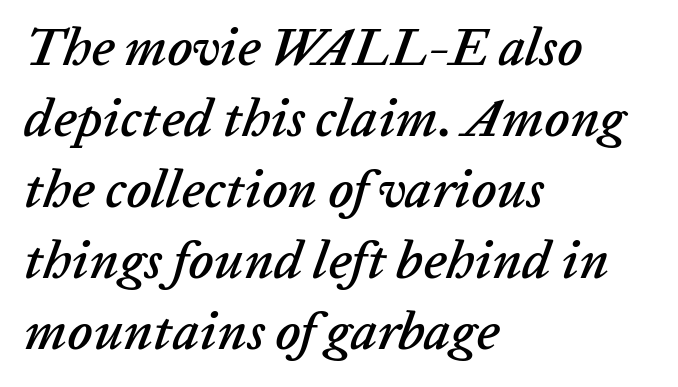
{"italic": "yes", "lean": "right", "slant_degrees": 20, "width": "normal", "stroke_contrast": "low", "x_height": "medium", "monospaced": "no", "underline": "no", "align": "left", "line_spacing": "normal", "line_spacing_ratio": 1.34, "letter_spacing": "normal", "letter_spacing_em": 0.0, "glyph_px": 53}
